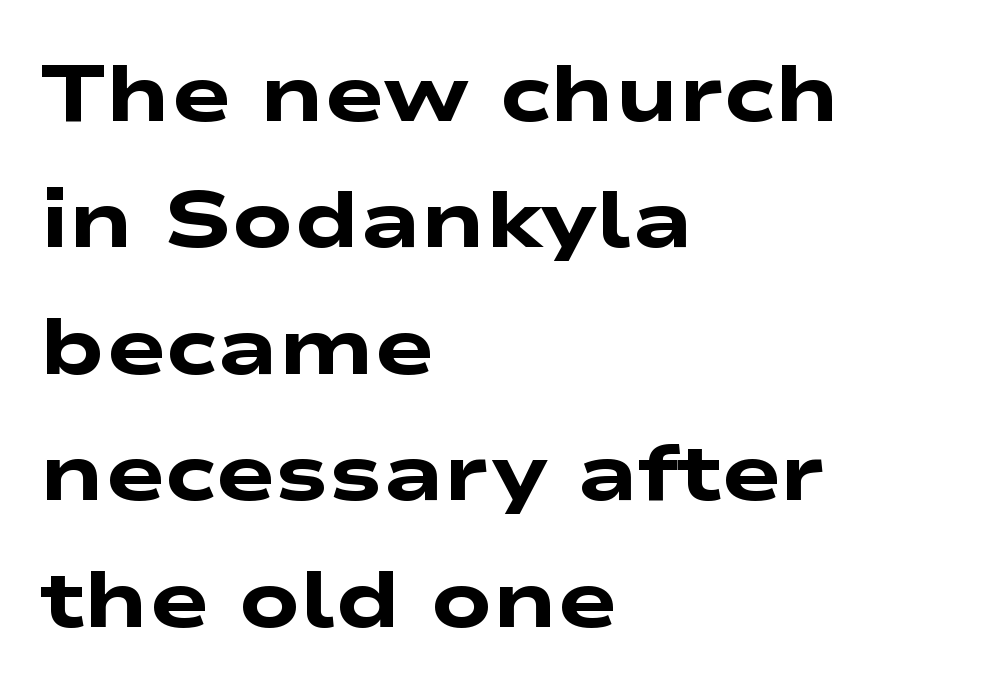
{"serif": "no", "bold": "yes", "weight": "heavy", "width": "wide", "stroke_contrast": "low", "x_height": "medium", "monospaced": "no", "underline": "no", "align": "left", "line_spacing": "normal", "line_spacing_ratio": 1.58, "letter_spacing": "normal", "letter_spacing_em": 0.0, "glyph_px": 80}
